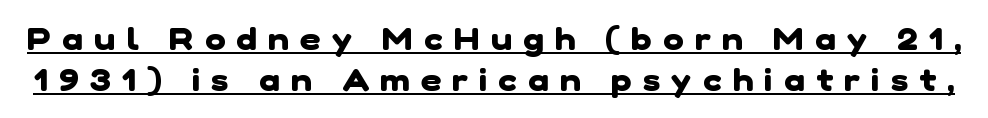
The image shows 31 px heavy sans-serif type; set normal line spacing (1.31x), unusually wide letter spacing (+0.37 em), underlined; low stroke contrast and a medium x-height.
